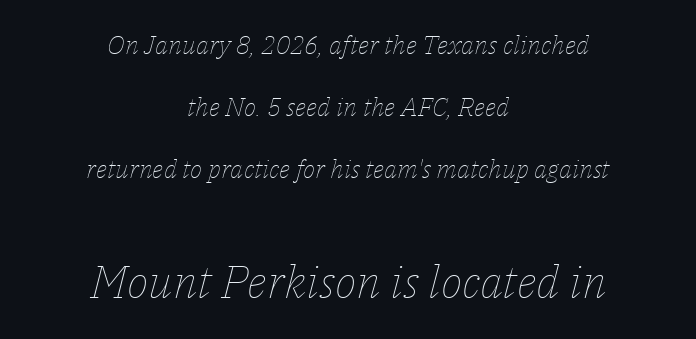
Q: Is the text bold? A: No.
Q: Is the text italic (slanted)? A: Yes, it leans right by about 14 degrees.
Q: Is the text underlined? A: No.
Q: How is the paragraph aligned? A: Centered.
Q: Is the spacing between letters normal or unusually wide? A: Normal.
Q: Is the spacing between lines tight, normal or loose? A: Loose.
Q: Which block of text is set in a larger size, the first (top) or the second (bottom)? A: The second (bottom) one.
Q: Width (condensed, normal, or wide)? A: Normal.
Q: Stroke contrast? A: Low.
Q: x-height? A: Medium.
Q: Monospaced? A: No.
